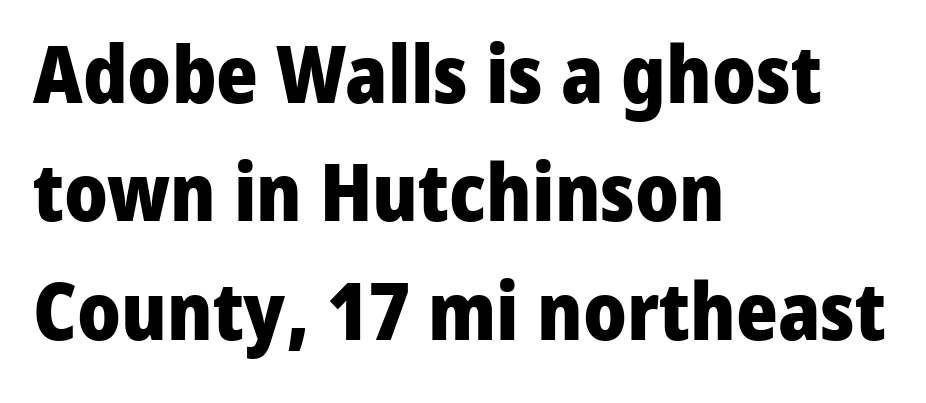
Q: Is the text bold? A: Yes.
Q: Is the text italic (slanted)? A: No, it is upright.
Q: Is the typeface a serif or a sans-serif typeface? A: Sans-serif.
Q: Is the text underlined? A: No.
Q: How is the paragraph aligned? A: Left-aligned.
Q: Is the spacing between letters normal or unusually wide? A: Normal.
Q: Is the spacing between lines tight, normal or loose? A: Normal.
Q: Width (condensed, normal, or wide)? A: Normal.
Q: Stroke contrast? A: Low.
Q: x-height? A: Medium.
Q: Monospaced? A: No.
